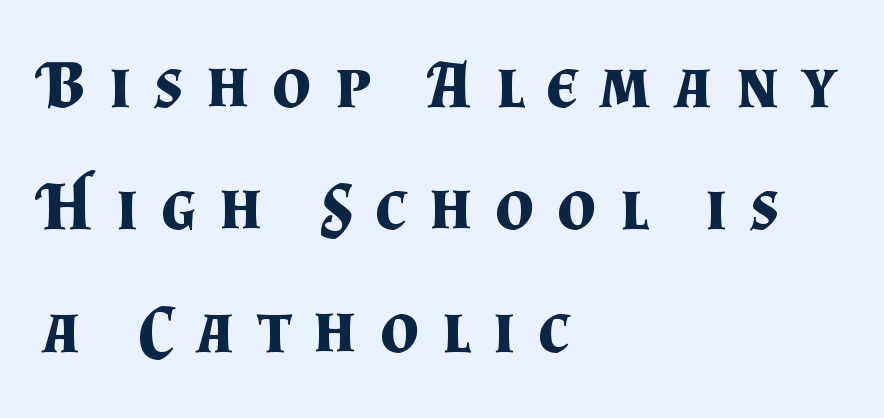
The image shows 68 px bold serif type, upright; set left-aligned, line spacing 1.8x, unusually wide letter spacing (+0.33 em), not underlined; medium stroke contrast and a small x-height.
